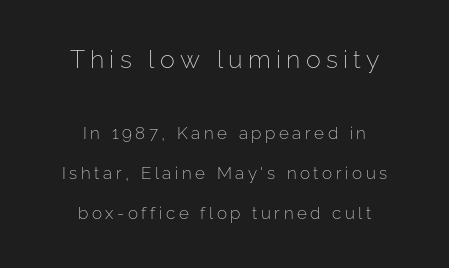
The image shows 25 px text type, upright; set centered, loose line spacing (2.36x), unusually wide letter spacing (+0.21 em), not underlined; the first (top) block is 1.47x larger.
